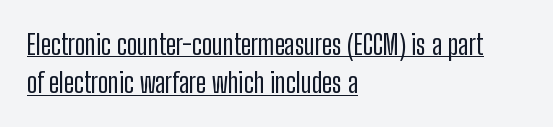
{"serif": "no", "italic": "no", "width": "condensed", "stroke_contrast": "low", "x_height": "medium", "monospaced": "no", "underline": "yes", "align": "left", "line_spacing": "normal", "line_spacing_ratio": 1.37, "letter_spacing": "normal", "letter_spacing_em": 0.0, "glyph_px": 28}
